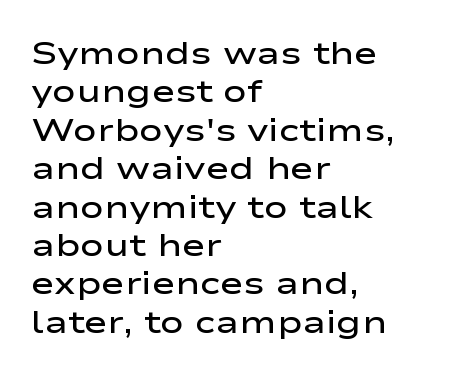
Q: Is the text bold? A: Semi-bold.
Q: Is the text italic (slanted)? A: No, it is upright.
Q: Is the typeface a serif or a sans-serif typeface? A: Sans-serif.
Q: Is the text underlined? A: No.
Q: How is the paragraph aligned? A: Left-aligned.
Q: Is the spacing between letters normal or unusually wide? A: Normal.
Q: Width (condensed, normal, or wide)? A: Wide.
Q: Stroke contrast? A: Low.
Q: x-height? A: Medium.
Q: Monospaced? A: No.
